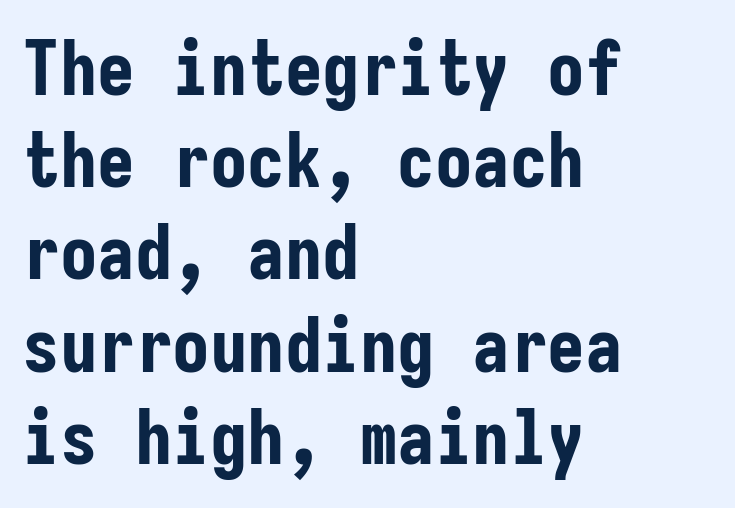
Q: Is the text bold? A: Yes.
Q: Is the text italic (slanted)? A: No, it is upright.
Q: Is the typeface a serif or a sans-serif typeface? A: Sans-serif.
Q: Is the text underlined? A: No.
Q: How is the paragraph aligned? A: Left-aligned.
Q: Is the spacing between letters normal or unusually wide? A: Normal.
Q: Width (condensed, normal, or wide)? A: Condensed.
Q: Stroke contrast? A: Low.
Q: x-height? A: Medium.
Q: Monospaced? A: Yes.
